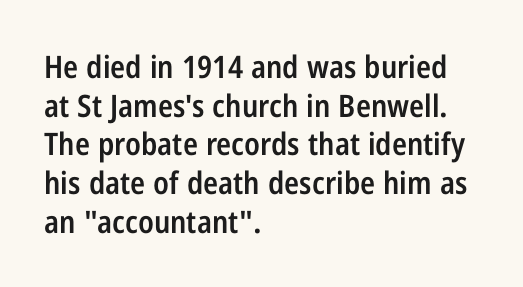
{"serif": "no", "italic": "no", "bold": "semi", "weight": "semibold", "width": "condensed", "stroke_contrast": "low", "x_height": "medium", "monospaced": "no", "underline": "no", "align": "left", "line_spacing": "normal", "line_spacing_ratio": 1.25, "letter_spacing": "normal", "letter_spacing_em": 0.0, "glyph_px": 31}
